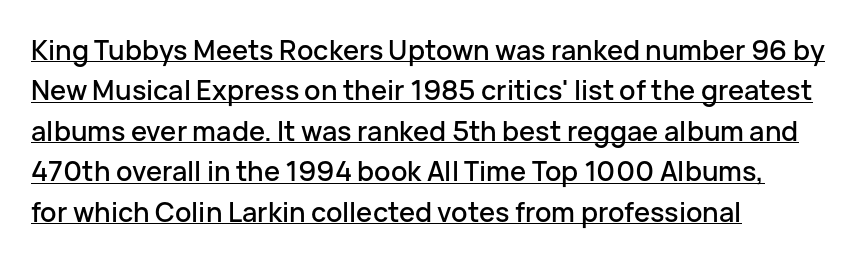
Compared with a centered layout, this one pins lines to the left instead. Ascenders rise straight up at ninety degrees. Check the space under the baseline: a stroke is drawn there. Reading down the column, the eye jumps a familiar distance to each next line.
